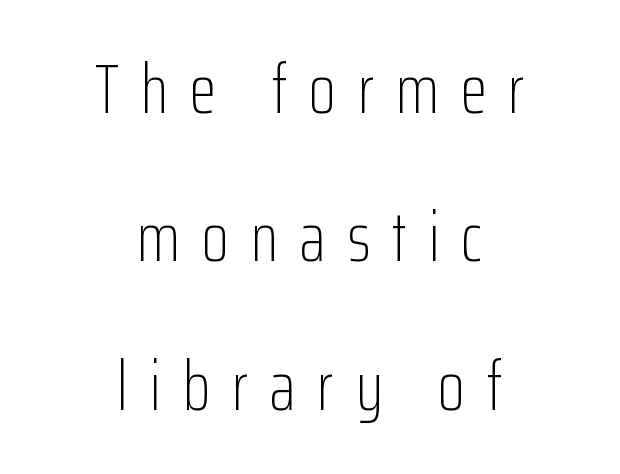
{"serif": "no", "italic": "no", "bold": "no", "weight": "light", "width": "condensed", "stroke_contrast": "low", "x_height": "medium", "monospaced": "no", "underline": "no", "align": "center", "line_spacing": "loose", "line_spacing_ratio": 2.12, "letter_spacing": "wide", "letter_spacing_em": 0.31, "glyph_px": 70}
